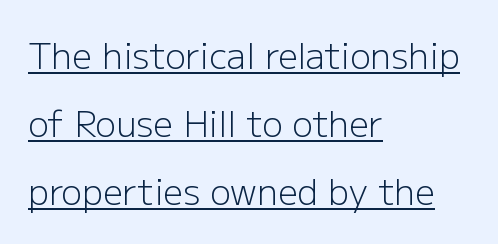
The image shows 35 px light sans-serif type, upright; set left-aligned, loose line spacing (1.94x), normal letter spacing, underlined; low stroke contrast and a medium x-height.
